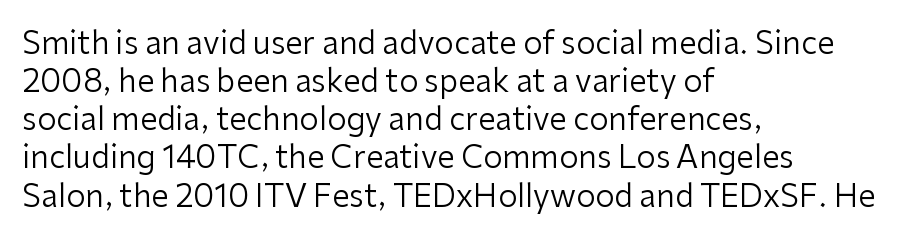
The image shows 31 px regular-weight sans-serif type, upright; set left-aligned, line spacing 1.23x, normal letter spacing, not underlined; low stroke contrast and a medium x-height.
